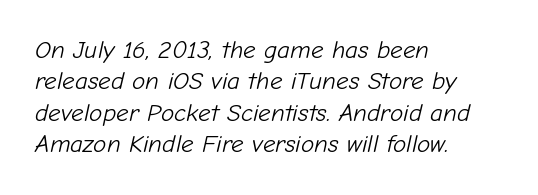
{"italic": "yes", "lean": "right", "slant_degrees": 12, "bold": "no", "underline": "no", "align": "left", "line_spacing": "normal", "line_spacing_ratio": 1.26, "letter_spacing": "normal", "letter_spacing_em": 0.0, "glyph_px": 25}
